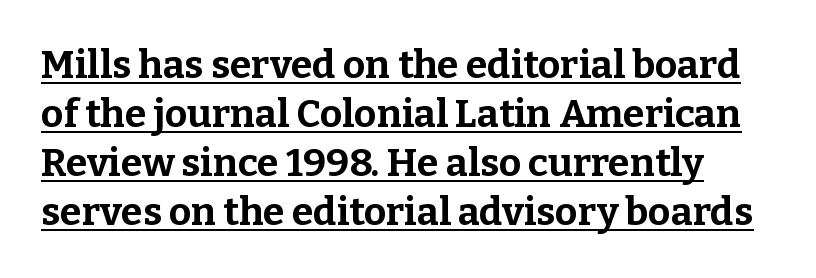
Standard letterfit; no display-style spreading of the glyphs. Notice how the stems are strictly vertical — no italics here. The line-height multiplier appears to be the usual default. On the weight axis this lands at bold, roughly 700. Classification — serif. What decoration does the sample have? An underline.
